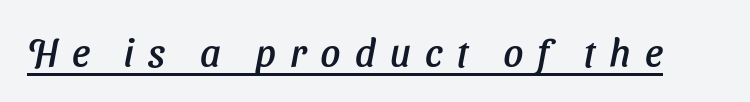
Q: Is the typeface a serif or a sans-serif typeface? A: Serif.
Q: Is the text underlined? A: Yes.
Q: Is the spacing between letters normal or unusually wide? A: Unusually wide.
Q: Width (condensed, normal, or wide)? A: Normal.
Q: Stroke contrast? A: Low.
Q: x-height? A: Medium.
Q: Monospaced? A: No.
